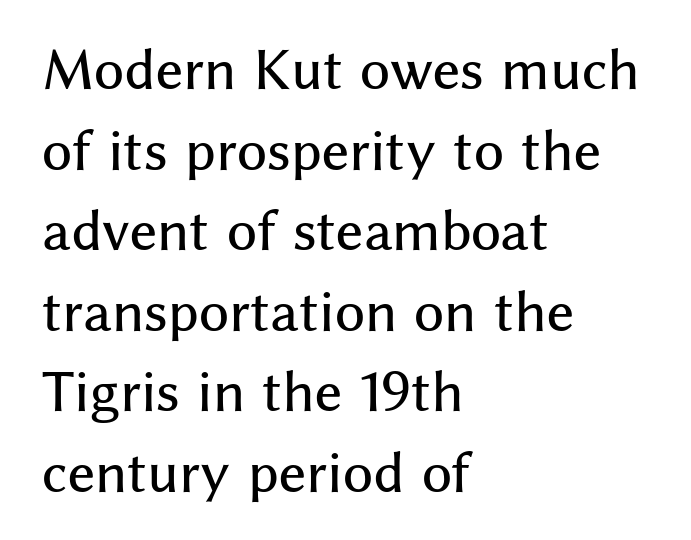
{"serif": "no", "italic": "no", "width": "normal", "stroke_contrast": "medium", "x_height": "medium", "monospaced": "no", "underline": "no", "align": "left", "line_spacing": "normal", "line_spacing_ratio": 1.55, "letter_spacing": "normal", "letter_spacing_em": 0.0, "glyph_px": 52}
